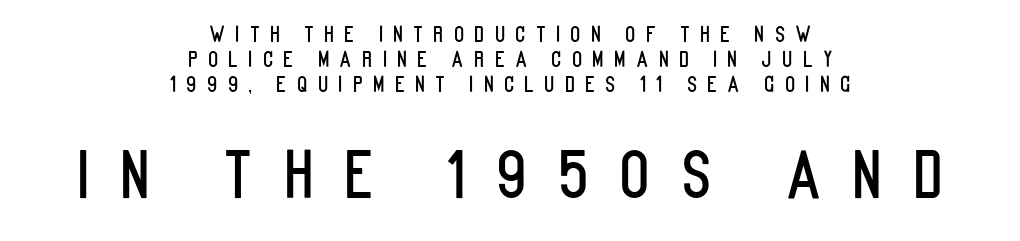
{"serif": "no", "italic": "no", "width": "condensed", "stroke_contrast": "low", "x_height": "large", "monospaced": "no", "underline": "no", "align": "center", "line_spacing_ratio": 1.18, "letter_spacing": "wide", "letter_spacing_em": 0.49, "larger_block": "second", "size_ratio": 3.0, "glyph_px": 63}
